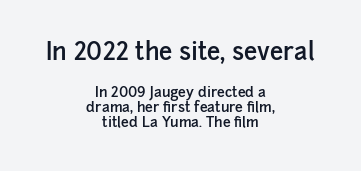
Students, this is semibold: more ink than regular, less than bold. Successive baselines arrive quickly, one right under another. The letters stand upright; this is a roman face. Two sizes are in play, and the larger belongs to the first block.
